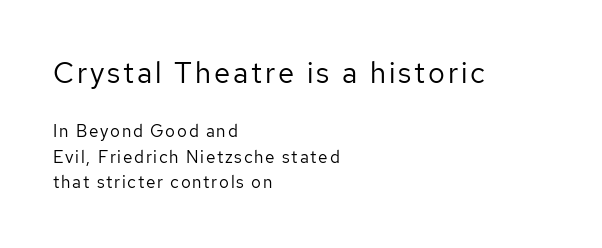
Q: Is the text bold? A: No.
Q: Is the text italic (slanted)? A: No, it is upright.
Q: Is the typeface a serif or a sans-serif typeface? A: Sans-serif.
Q: Is the text underlined? A: No.
Q: How is the paragraph aligned? A: Left-aligned.
Q: Is the spacing between lines tight, normal or loose? A: Normal.
Q: Which block of text is set in a larger size, the first (top) or the second (bottom)? A: The first (top) one.
Q: Width (condensed, normal, or wide)? A: Normal.
Q: Stroke contrast? A: Low.
Q: x-height? A: Medium.
Q: Monospaced? A: No.
